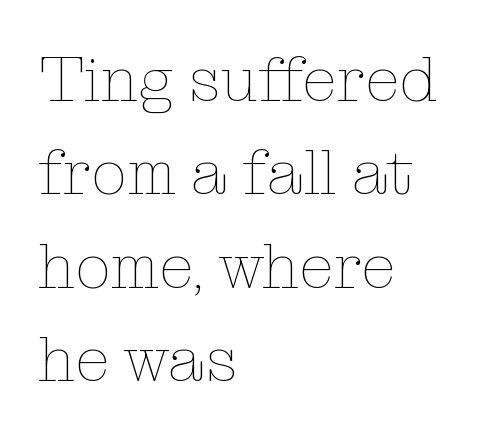
The image shows 64 px thin type, upright; set left-aligned, normal line spacing (1.46x), normal letter spacing, not underlined; low stroke contrast and a medium x-height.
